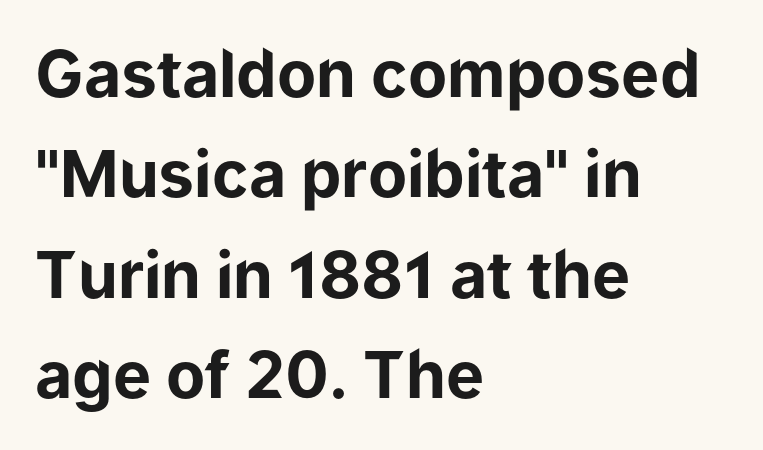
Q: Is the text bold? A: Yes.
Q: Is the text italic (slanted)? A: No, it is upright.
Q: Is the typeface a serif or a sans-serif typeface? A: Sans-serif.
Q: Is the text underlined? A: No.
Q: How is the paragraph aligned? A: Left-aligned.
Q: Is the spacing between letters normal or unusually wide? A: Normal.
Q: Is the spacing between lines tight, normal or loose? A: Normal.
Q: Width (condensed, normal, or wide)? A: Normal.
Q: Stroke contrast? A: Low.
Q: x-height? A: Medium.
Q: Monospaced? A: No.
